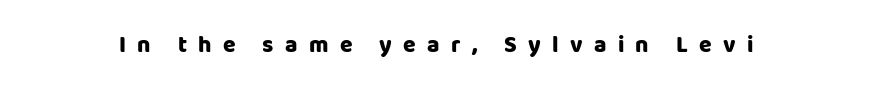
Q: Is the text bold? A: Yes.
Q: Is the text italic (slanted)? A: No, it is upright.
Q: Is the text underlined? A: No.
Q: Is the spacing between letters normal or unusually wide? A: Unusually wide.
